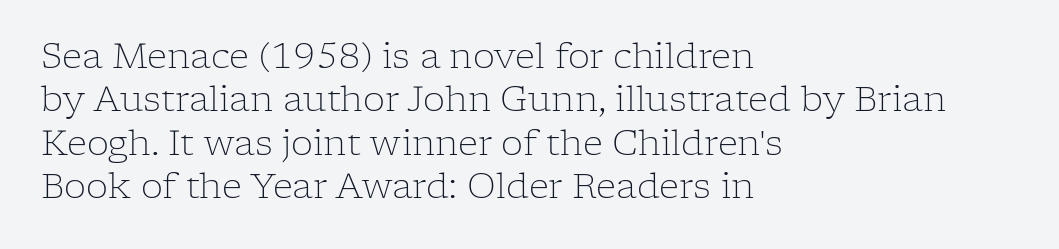
Q: Is the text bold? A: No.
Q: Is the text italic (slanted)? A: No, it is upright.
Q: Is the typeface a serif or a sans-serif typeface? A: Serif.
Q: Is the text underlined? A: No.
Q: How is the paragraph aligned? A: Left-aligned.
Q: Is the spacing between letters normal or unusually wide? A: Normal.
Q: Width (condensed, normal, or wide)? A: Normal.
Q: Stroke contrast? A: Low.
Q: x-height? A: Medium.
Q: Monospaced? A: No.
